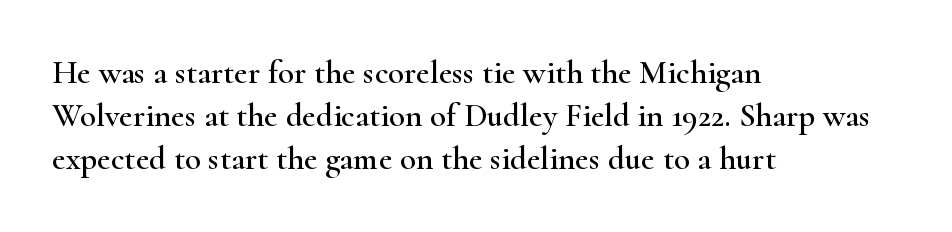
The image shows 33 px wide serif type, upright; set left-aligned, normal line spacing (1.31x), normal letter spacing, not underlined; high stroke contrast and a small x-height.
